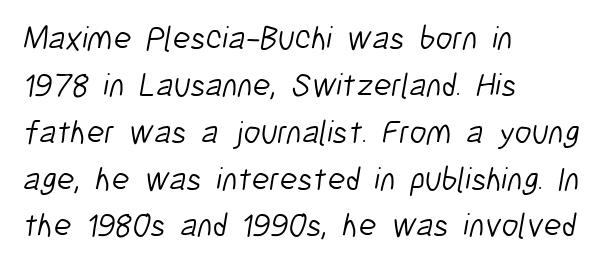
Proportional: the letters do not fall into vertical columns. A typesetter would call this zero additional tracking. The gap between lines stays unmarked. Nope, no serifs anywhere on these letters.
